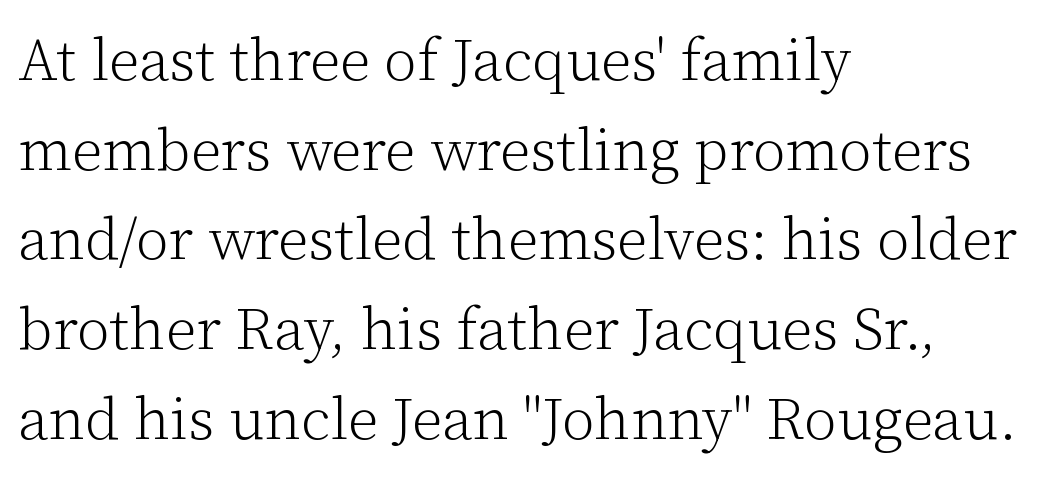
The image shows 59 px light serif type, upright; set left-aligned, normal line spacing (1.52x), normal letter spacing, not underlined; low stroke contrast and a medium x-height.
